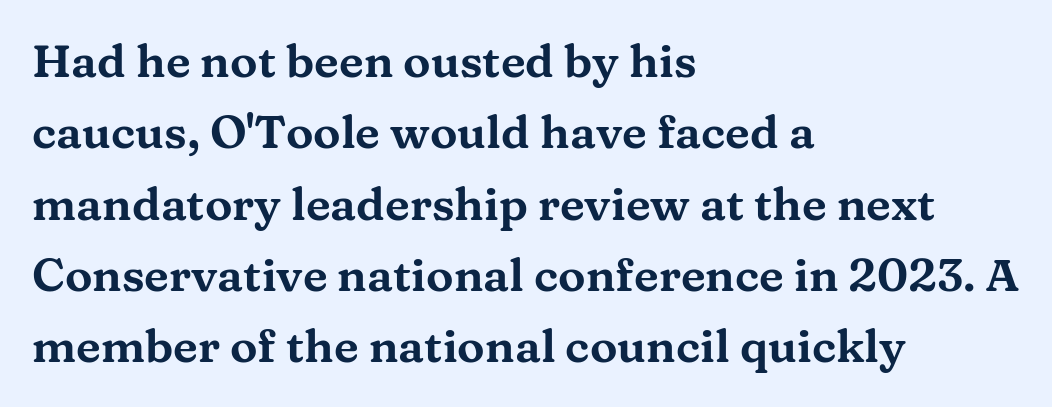
Q: Is the text italic (slanted)? A: No, it is upright.
Q: Is the typeface a serif or a sans-serif typeface? A: Serif.
Q: Is the text underlined? A: No.
Q: How is the paragraph aligned? A: Left-aligned.
Q: Is the spacing between letters normal or unusually wide? A: Normal.
Q: Is the spacing between lines tight, normal or loose? A: Normal.
Q: Width (condensed, normal, or wide)? A: Wide.
Q: Stroke contrast? A: Medium.
Q: x-height? A: Medium.
Q: Monospaced? A: No.
